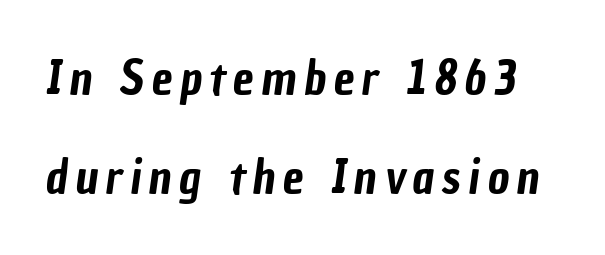
The image shows 47 px condensed sans-serif type; set loose line spacing (2.11x), not underlined; low stroke contrast and a medium x-height.
